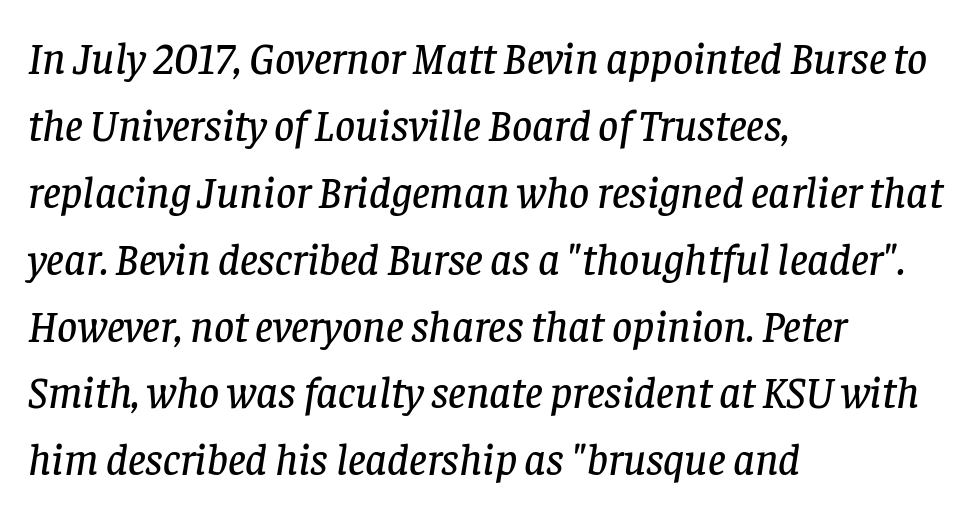
The image shows 44 px serif type, italic (leaning right); set left-aligned, normal line spacing (1.52x), normal letter spacing, not underlined; low stroke contrast and a large x-height.
